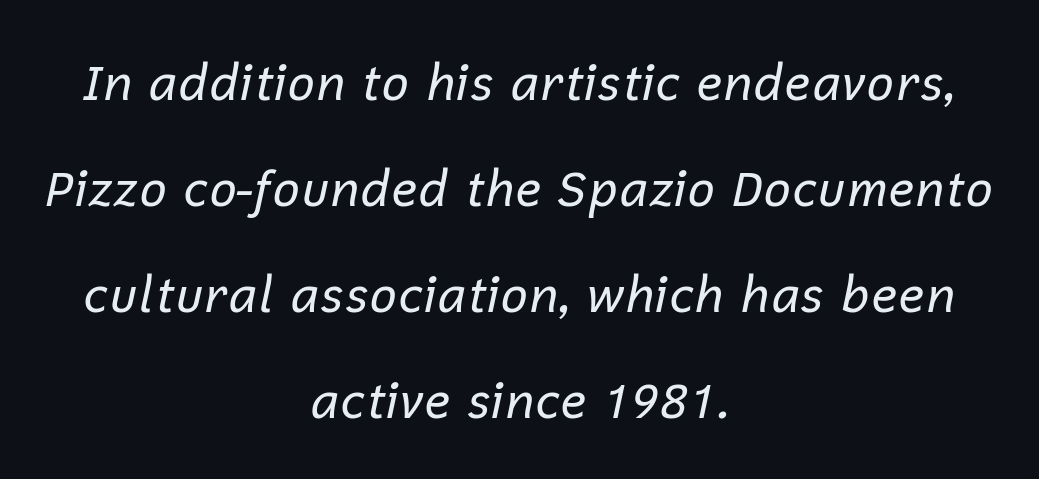
Q: Is the text bold? A: No.
Q: Is the text italic (slanted)? A: Yes, it leans right by about 12 degrees.
Q: Is the text underlined? A: No.
Q: How is the paragraph aligned? A: Centered.
Q: Is the spacing between letters normal or unusually wide? A: Normal.
Q: Is the spacing between lines tight, normal or loose? A: Loose.
Q: Width (condensed, normal, or wide)? A: Normal.
Q: Stroke contrast? A: Low.
Q: x-height? A: Medium.
Q: Monospaced? A: No.
